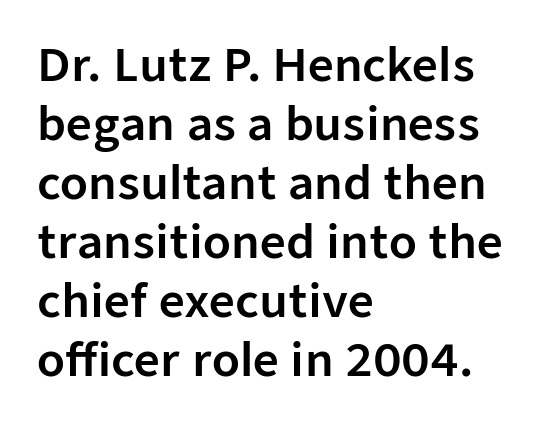
Q: Is the text italic (slanted)? A: No, it is upright.
Q: Is the typeface a serif or a sans-serif typeface? A: Sans-serif.
Q: Is the text underlined? A: No.
Q: How is the paragraph aligned? A: Left-aligned.
Q: Is the spacing between letters normal or unusually wide? A: Normal.
Q: Is the spacing between lines tight, normal or loose? A: Normal.
Q: Width (condensed, normal, or wide)? A: Normal.
Q: Stroke contrast? A: Low.
Q: x-height? A: Medium.
Q: Monospaced? A: No.
